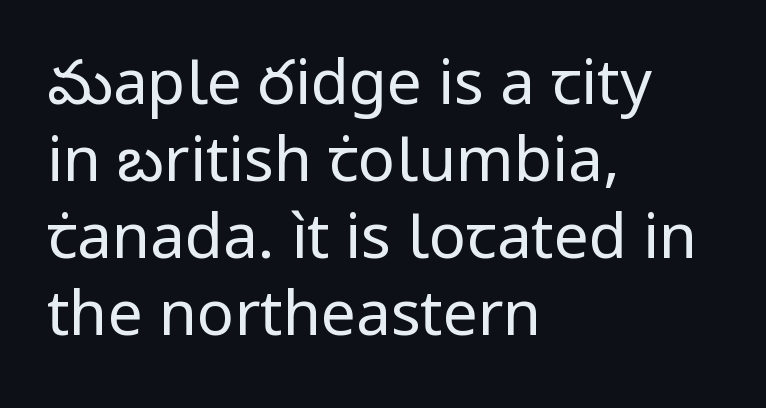
{"serif": "no", "italic": "no", "bold": "no", "weight": "regular", "width": "normal", "stroke_contrast": "low", "x_height": "medium", "monospaced": "no", "underline": "no", "align": "left", "line_spacing_ratio": 1.24, "letter_spacing": "normal", "letter_spacing_em": 0.0, "glyph_px": 62}
